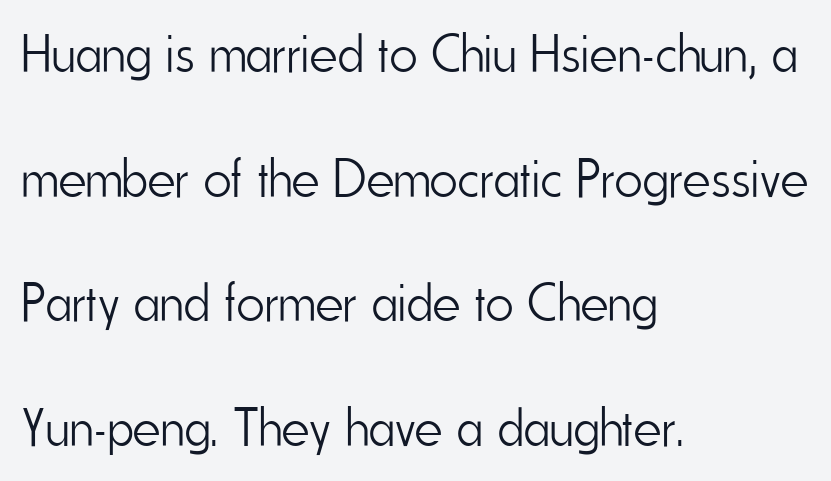
Q: Is the text bold? A: No.
Q: Is the text italic (slanted)? A: No, it is upright.
Q: Is the typeface a serif or a sans-serif typeface? A: Sans-serif.
Q: Is the text underlined? A: No.
Q: How is the paragraph aligned? A: Left-aligned.
Q: Is the spacing between letters normal or unusually wide? A: Normal.
Q: Is the spacing between lines tight, normal or loose? A: Loose.
Q: Width (condensed, normal, or wide)? A: Condensed.
Q: Stroke contrast? A: Low.
Q: x-height? A: Small.
Q: Monospaced? A: No.
